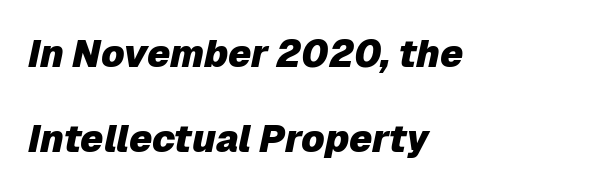
Is the letter spacing exaggerated? No — it looks like the ordinary default. Decoration check: the copy has no underline. Students, this is bold: see how much ink each stroke carries. Tall strokes in this sample are angled rather than plumb. Character widths vary here, with narrow letters taking less room than wide ones.
